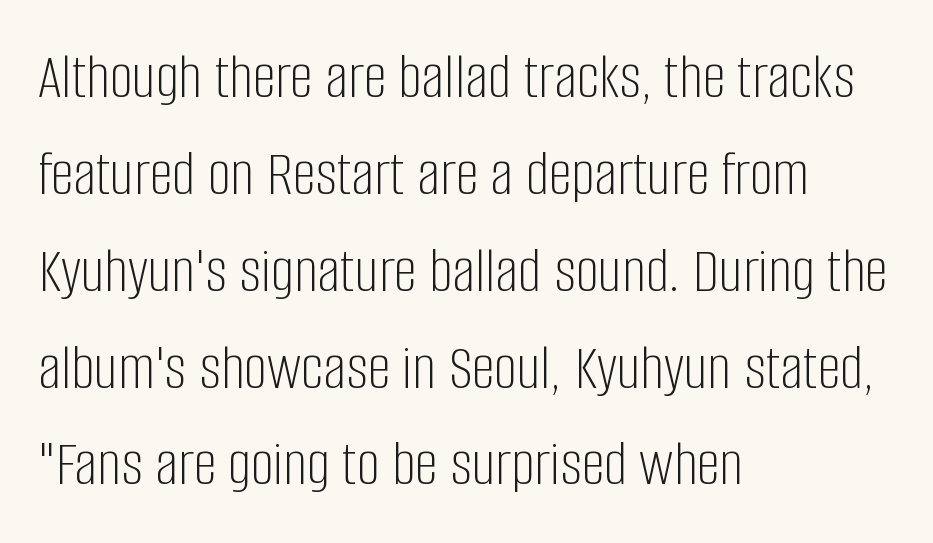
This sample uses a sans-serif face. The strokes are not fattened; the text isn't bold. Bare-footed words on every line. What's the leading like? Ordinary, nothing unusual.
